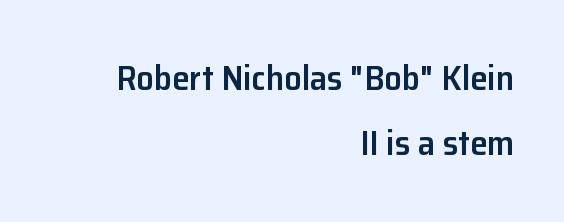
Is this a fixed-width face? No — the glyphs have proportional, varying widths. How heavy is the stroke? Medium-heavy — a semibold, shy of bold. Designer's note — italics off, roman on. Each word holds together tightly as a unit, with standard inter-letter gaps.
